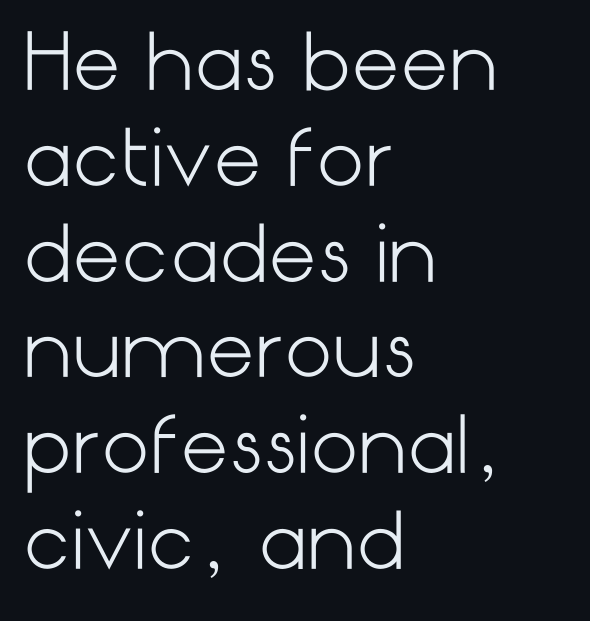
Q: Is the text bold? A: No.
Q: Is the text italic (slanted)? A: No, it is upright.
Q: Is the typeface a serif or a sans-serif typeface? A: Sans-serif.
Q: Is the text underlined? A: No.
Q: How is the paragraph aligned? A: Left-aligned.
Q: Is the spacing between letters normal or unusually wide? A: Normal.
Q: Is the spacing between lines tight, normal or loose? A: Normal.
Q: Width (condensed, normal, or wide)? A: Normal.
Q: Stroke contrast? A: Low.
Q: x-height? A: Medium.
